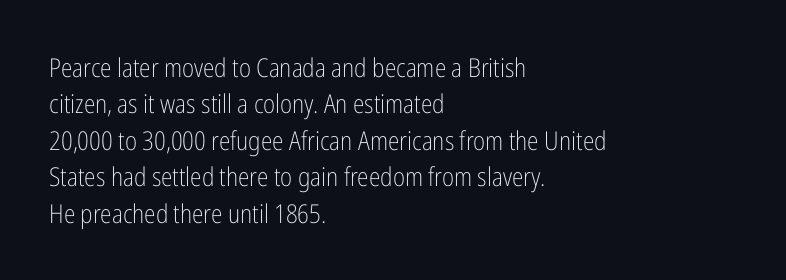
Short and long lines alike share a common starting point at left. The typeface has the unassuming heft of standard copy or less. Is the letter spacing exaggerated? No — it looks like the ordinary default. Has an underline been added? It has not. Posture: vertical.
